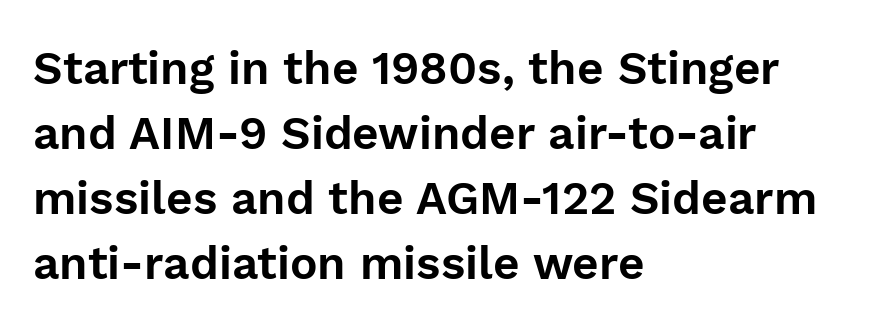
{"serif": "no", "italic": "no", "width": "normal", "stroke_contrast": "low", "x_height": "medium", "monospaced": "no", "underline": "no", "align": "left", "line_spacing": "normal", "line_spacing_ratio": 1.41, "letter_spacing": "normal", "letter_spacing_em": 0.0, "glyph_px": 46}
